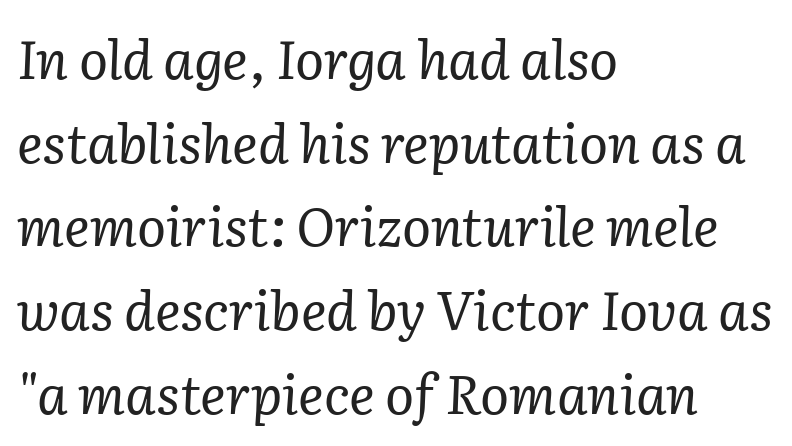
The image shows 54 px regular-weight serif type, italic (leaning right); set left-aligned, normal line spacing (1.55x), normal letter spacing, not underlined; low stroke contrast and a medium x-height.
